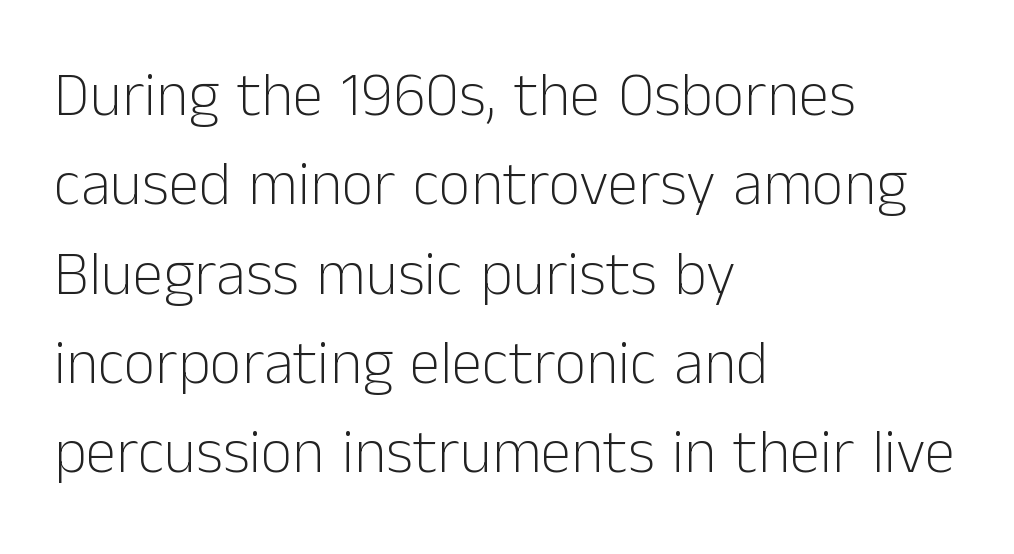
The image shows 62 px light sans-serif type, upright; set left-aligned, normal line spacing (1.44x), normal letter spacing, not underlined; low stroke contrast and a medium x-height.
